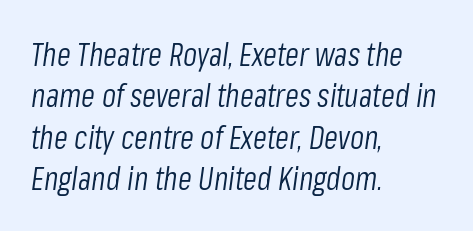
The image shows 32 px light, condensed type, italic (leaning right); set left-aligned, normal line spacing (1.29x), normal letter spacing, not underlined; low stroke contrast and a medium x-height.
